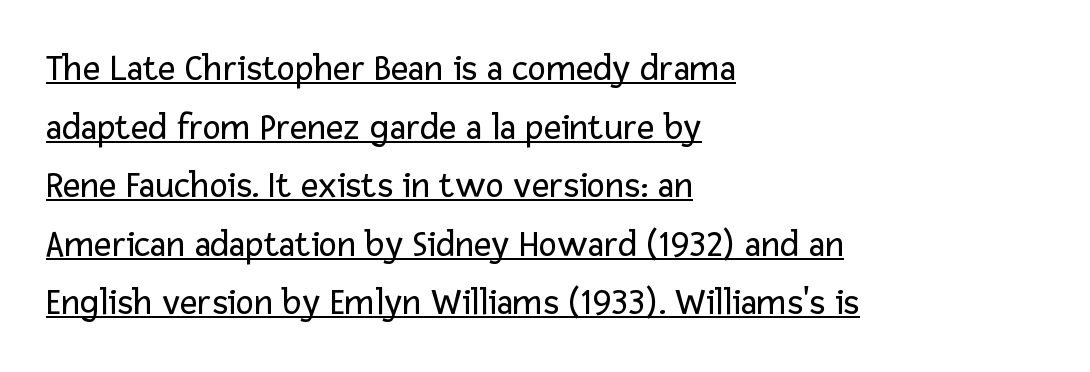
Q: Is the text bold? A: No.
Q: Is the text italic (slanted)? A: No, it is upright.
Q: Is the typeface a serif or a sans-serif typeface? A: Sans-serif.
Q: Is the text underlined? A: Yes.
Q: How is the paragraph aligned? A: Left-aligned.
Q: Is the spacing between letters normal or unusually wide? A: Normal.
Q: Is the spacing between lines tight, normal or loose? A: Normal.
Q: Width (condensed, normal, or wide)? A: Normal.
Q: Stroke contrast? A: Low.
Q: x-height? A: Medium.
Q: Monospaced? A: No.
